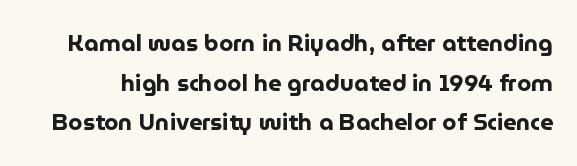
{"italic": "no", "bold": "yes", "underline": "no", "line_spacing_ratio": 1.72, "letter_spacing": "normal", "letter_spacing_em": 0.0, "glyph_px": 23}
